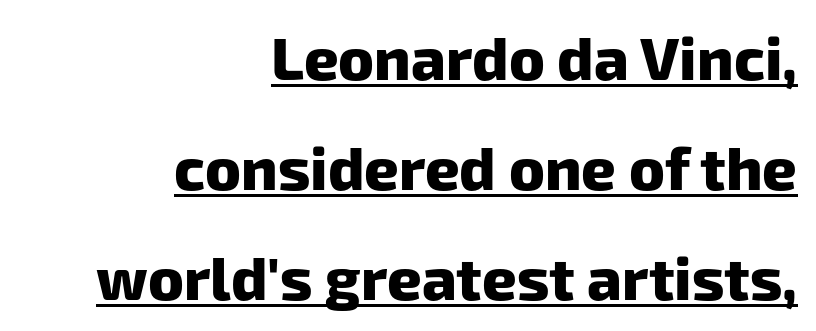
The image shows 60 px heavy sans-serif type; set right-aligned, line spacing 1.83x, normal letter spacing, underlined; low stroke contrast and a medium x-height.
